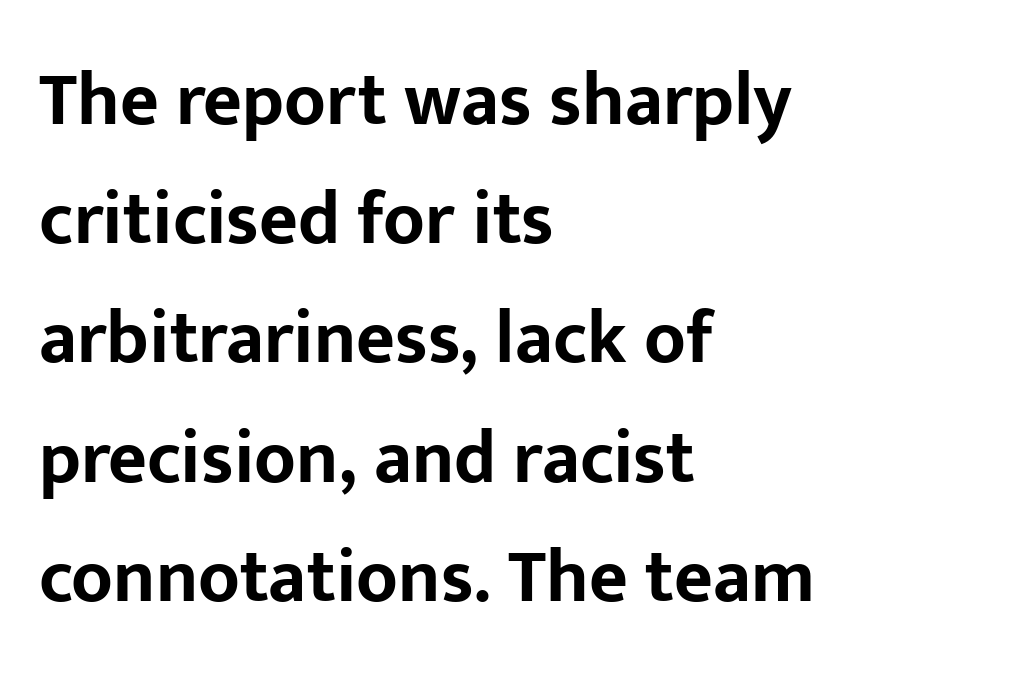
The image shows 75 px bold sans-serif type, upright; set left-aligned, normal line spacing (1.59x), normal letter spacing, not underlined; low stroke contrast and a medium x-height.
